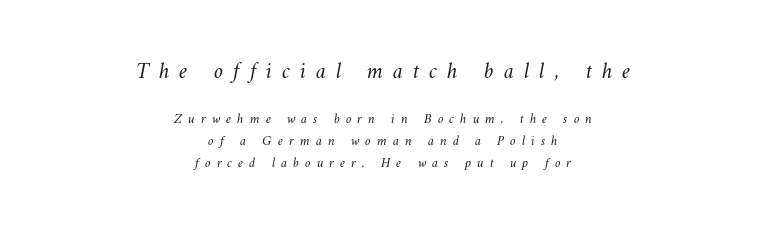
How are the letters spaced? Widely, with obvious added tracking. Summary of weight: not heavy and not bold. Reading down the block, each line starts at a different indent, mirrored at its end. Summary of vertical rhythm: regular, with standard interline spacing.
